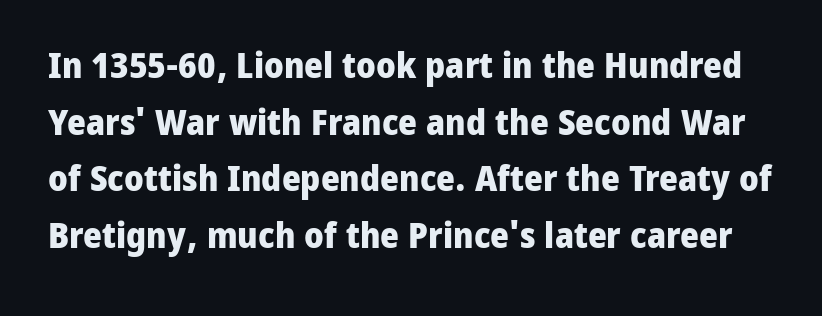
The image shows 36 px heavy sans-serif type, upright; set normal line spacing (1.57x), normal letter spacing, not underlined; low stroke contrast and a medium x-height.
